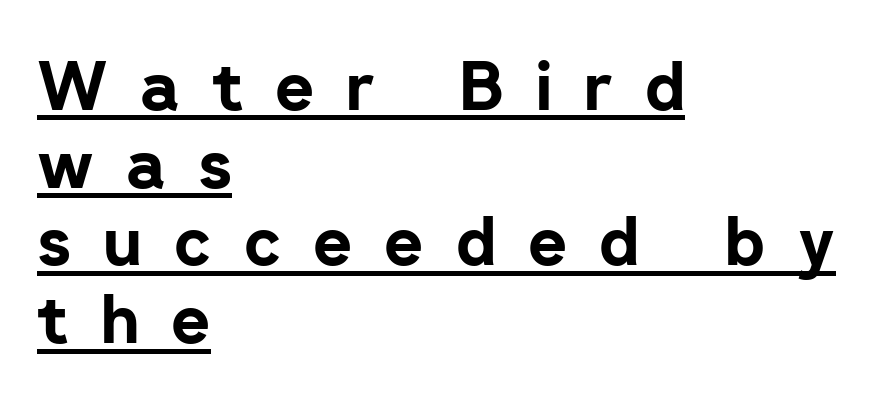
{"serif": "no", "italic": "no", "bold": "yes", "weight": "bold", "width": "normal", "stroke_contrast": "low", "x_height": "medium", "monospaced": "no", "underline": "yes", "align": "left", "line_spacing_ratio": 1.16, "letter_spacing": "wide", "letter_spacing_em": 0.48, "glyph_px": 67}
